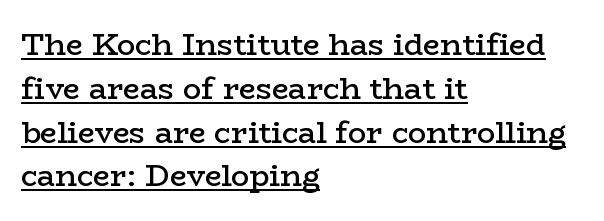
Quick note: underline on. The lettering holds an erect, upright posture throughout. Reading down the block, your eye returns to a fixed left position each line. Students, observe: this is what conventionally led text looks like.
